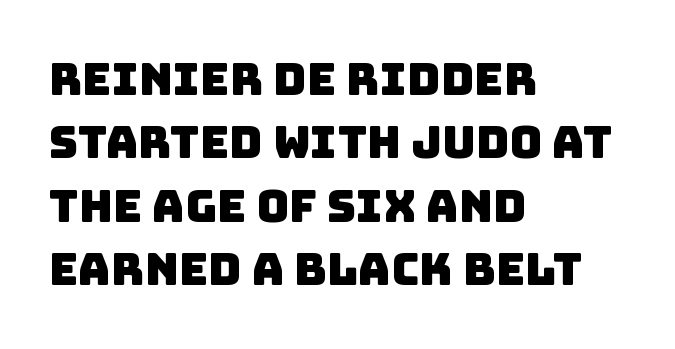
The image shows 45 px sans-serif type; set left-aligned, normal line spacing (1.41x), normal letter spacing, not underlined; low stroke contrast and a large x-height.
